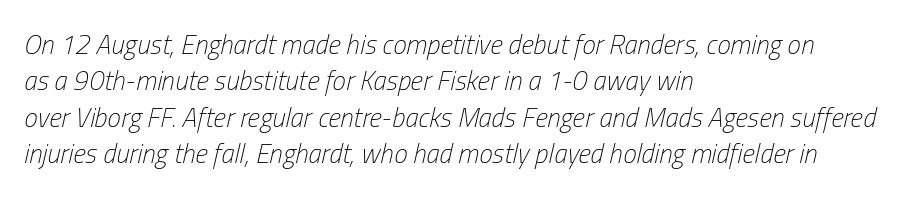
Q: Is the text bold? A: No.
Q: Is the text italic (slanted)? A: Yes, it leans right by about 13 degrees.
Q: Is the text underlined? A: No.
Q: How is the paragraph aligned? A: Left-aligned.
Q: Is the spacing between letters normal or unusually wide? A: Normal.
Q: Is the spacing between lines tight, normal or loose? A: Normal.
